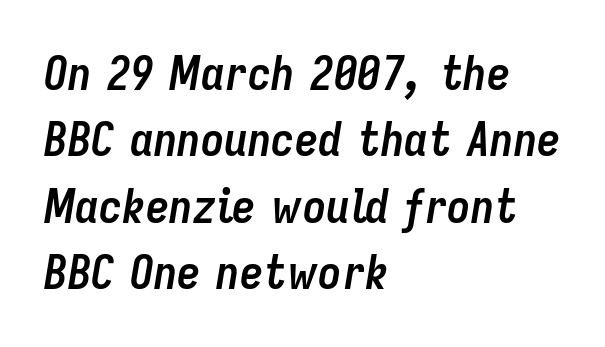
{"italic": "yes", "lean": "right", "slant_degrees": 9, "bold": "yes", "weight": "semibold", "width": "condensed", "stroke_contrast": "low", "x_height": "medium", "monospaced": "no", "underline": "no", "align": "left", "line_spacing": "normal", "line_spacing_ratio": 1.41, "letter_spacing": "normal", "letter_spacing_em": 0.0, "glyph_px": 47}
